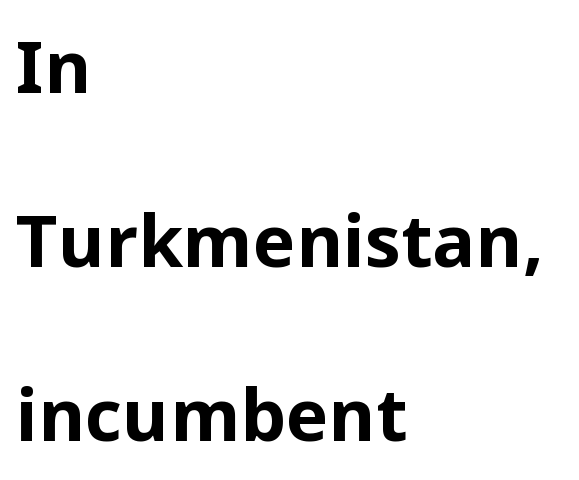
The image shows 72 px bold sans-serif type, upright; set left-aligned, loose line spacing (2.42x), normal letter spacing, not underlined; low stroke contrast and a medium x-height.
